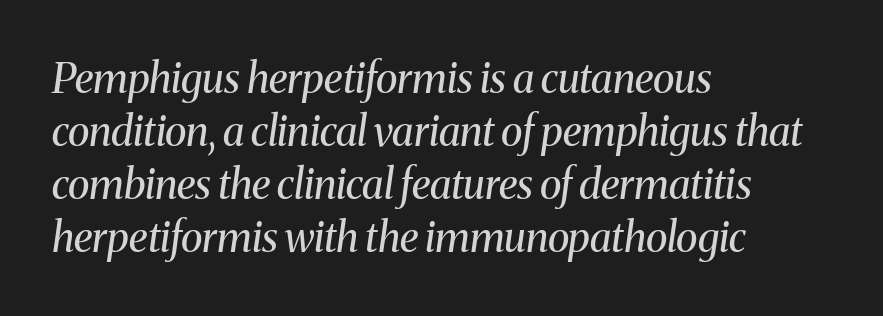
The image shows 41 px regular-weight serif type, italic (leaning right); set left-aligned, normal line spacing (1.29x), normal letter spacing, not underlined; medium stroke contrast and a medium x-height.
